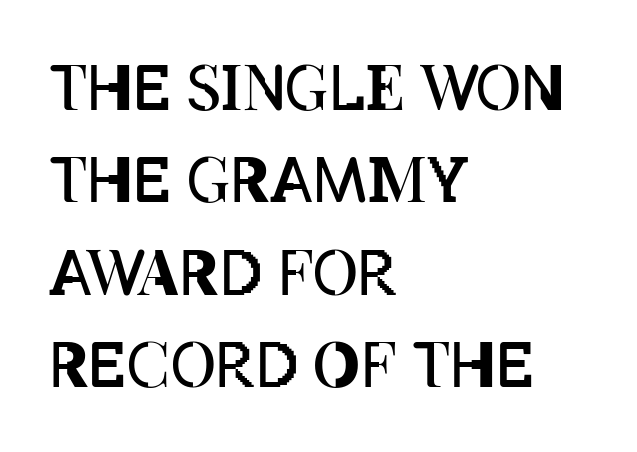
Caption: face not bold, strokes unweighted. The gap between lines stays unmarked. What stands out about the letter spacing? Nothing — it is the standard amount. Teacher's note: observe the even left margin — that is flush-left alignment. Baseline-to-baseline distance is the conventional proportion of letter height.
